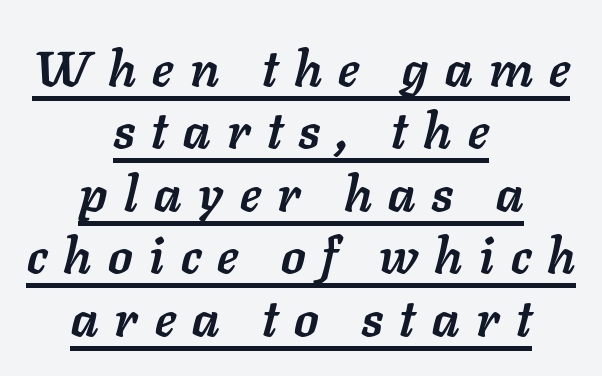
The image shows 50 px semibold type, italic (leaning right); set centered, normal line spacing (1.25x), unusually wide letter spacing (+0.33 em), underlined; low stroke contrast and a medium x-height.
